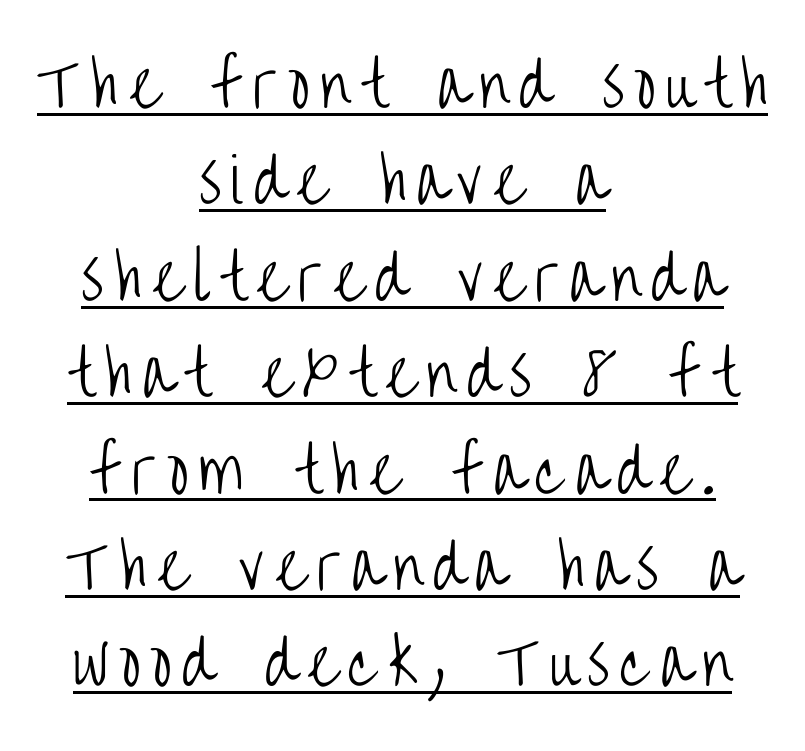
The image shows 61 px light, condensed sans-serif type, upright; set centered, normal line spacing (1.58x), underlined; low stroke contrast and a large x-height.
